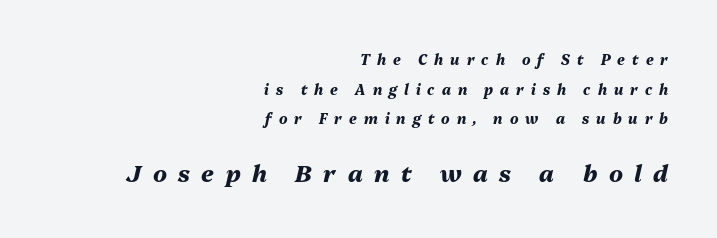
Each new line begins a long way beneath the previous one. This rendering uses right alignment, leaving the left contour irregular. Plenty of ink on the page — the face is bold. Look at the tracking — it's clearly loosened, letters drifting apart. The passage shown leans; its letterforms are oblique.
